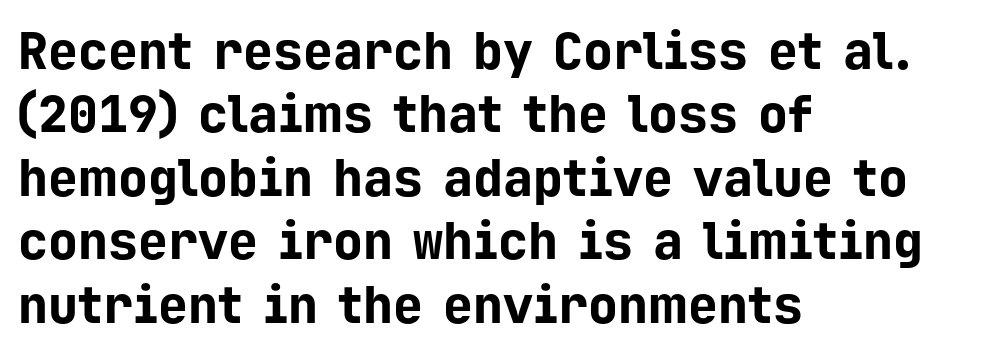
The image shows 50 px bold sans-serif type, upright, monospaced; set left-aligned, normal line spacing (1.27x), normal letter spacing, not underlined; low stroke contrast and a medium x-height.
